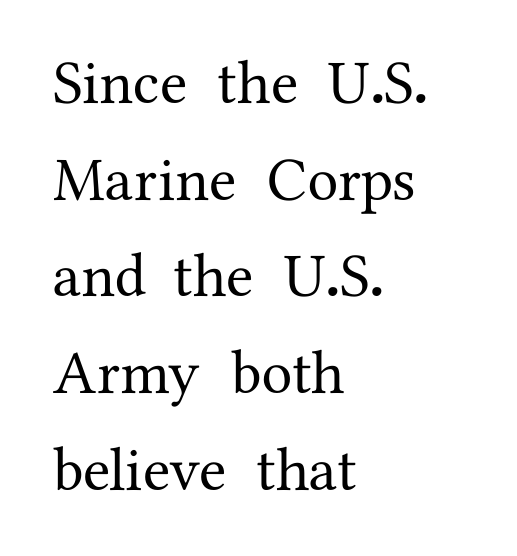
Q: Is the text italic (slanted)? A: No, it is upright.
Q: Is the typeface a serif or a sans-serif typeface? A: Serif.
Q: Is the text underlined? A: No.
Q: How is the paragraph aligned? A: Left-aligned.
Q: Is the spacing between letters normal or unusually wide? A: Normal.
Q: Is the spacing between lines tight, normal or loose? A: Normal.
Q: Width (condensed, normal, or wide)? A: Normal.
Q: Stroke contrast? A: Medium.
Q: x-height? A: Medium.
Q: Monospaced? A: No.
